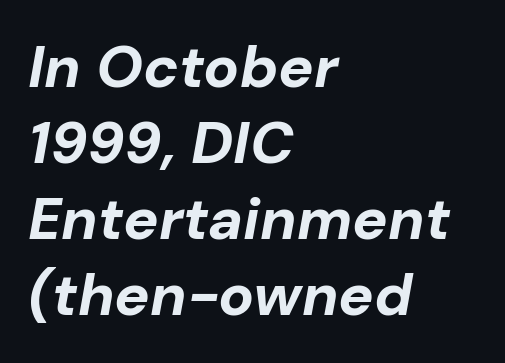
Observe the ordinary spacing: letters are neighbours, not strangers. Reading down the block, your eye returns to a fixed left position each line. Think of a printed novel: that variable character pitch is what you see here. Line spacing here is normal. Tall strokes in this sample are angled rather than plumb.
